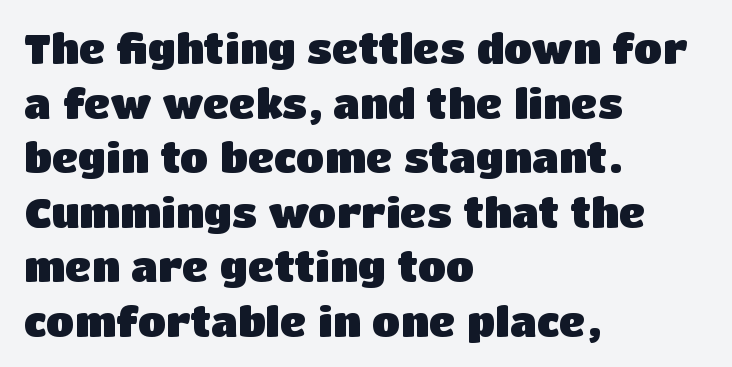
Look at the stroke-to-counter ratio: heavy, a bold. The lettering stays uniformly vertical, giving the passage a roman look. These lines sit exactly where default settings would place them. A sans-serif font was chosen for this passage.
